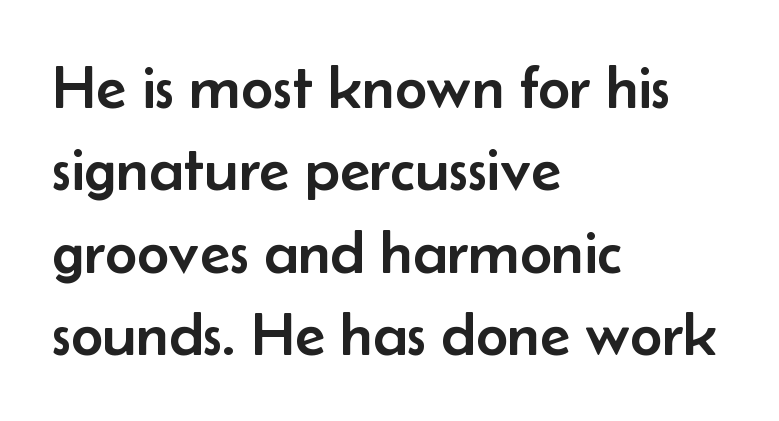
Q: Is the text italic (slanted)? A: No, it is upright.
Q: Is the typeface a serif or a sans-serif typeface? A: Sans-serif.
Q: Is the text underlined? A: No.
Q: How is the paragraph aligned? A: Left-aligned.
Q: Is the spacing between letters normal or unusually wide? A: Normal.
Q: Is the spacing between lines tight, normal or loose? A: Normal.
Q: Width (condensed, normal, or wide)? A: Normal.
Q: Stroke contrast? A: Low.
Q: x-height? A: Small.
Q: Monospaced? A: No.
